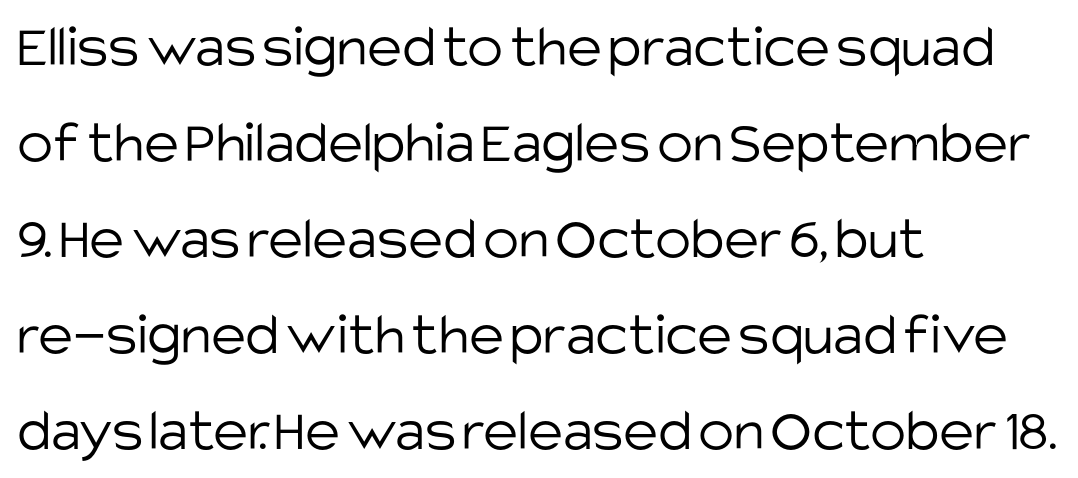
This rendering leaves character spacing at its baseline value. Students, observe: this is what conventionally led text looks like. What kind of face is this? One without serifs — a sans. Every row of glyphs begins at an identical x-position on the left. Think of a printed novel: that variable character pitch is what you see here. Lines of text with bare space underneath.
